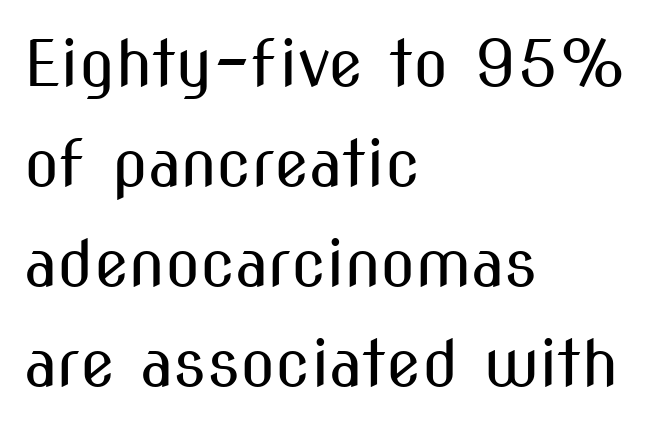
Between one letter and the next there's only the usual sliver of space. The axis of the letterforms is exactly vertical. Is this a fixed-width face? No — the glyphs have proportional, varying widths. Type without underlining. These lines are set flush left with a ragged right edge. I'd call this a sans setting — the letters go barefoot.
